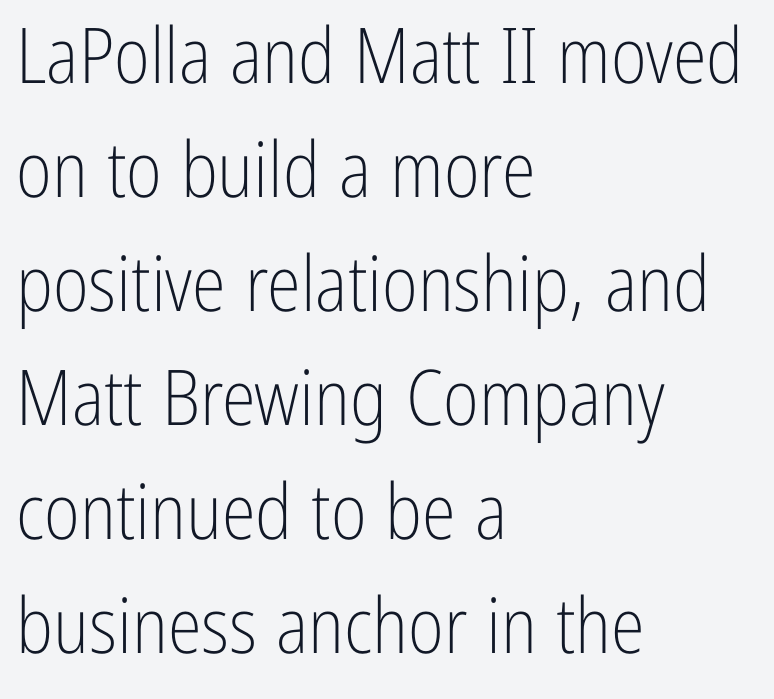
{"serif": "no", "italic": "no", "bold": "no", "weight": "light", "width": "condensed", "stroke_contrast": "low", "x_height": "medium", "monospaced": "no", "underline": "no", "align": "left", "line_spacing": "normal", "line_spacing_ratio": 1.48, "letter_spacing": "normal", "letter_spacing_em": 0.0, "glyph_px": 77}
